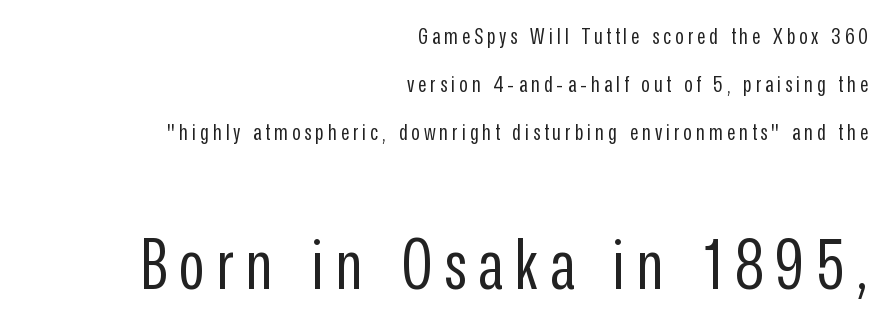
{"serif": "no", "italic": "no", "bold": "no", "weight": "regular", "width": "condensed", "stroke_contrast": "low", "x_height": "medium", "monospaced": "no", "underline": "no", "align": "right", "line_spacing": "loose", "line_spacing_ratio": 2.09, "larger_block": "second", "size_ratio": 3.04, "glyph_px": 70}
